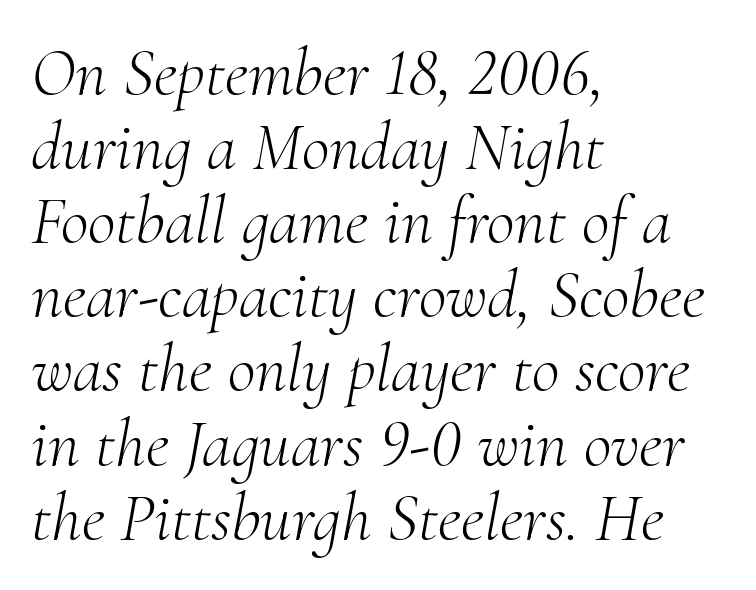
Q: Is the text bold? A: No.
Q: Is the text italic (slanted)? A: Yes, it leans right by about 10 degrees.
Q: Is the typeface a serif or a sans-serif typeface? A: Serif.
Q: Is the text underlined? A: No.
Q: How is the paragraph aligned? A: Left-aligned.
Q: Is the spacing between letters normal or unusually wide? A: Normal.
Q: Is the spacing between lines tight, normal or loose? A: Tight.
Q: Width (condensed, normal, or wide)? A: Normal.
Q: Stroke contrast? A: Medium.
Q: x-height? A: Small.
Q: Monospaced? A: No.
